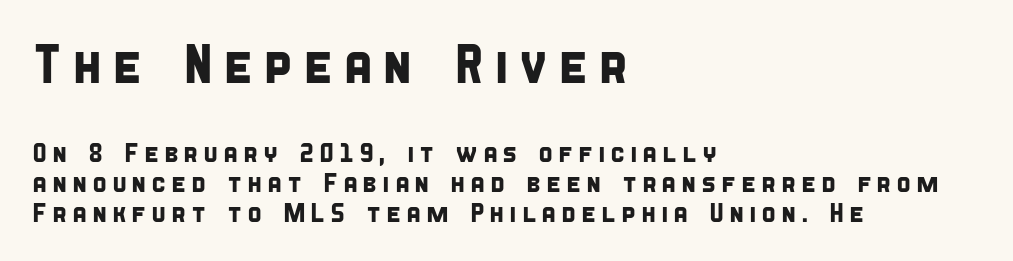
Each letter keeps its own natural width here, so spacing adapts to shape. Beneath every word, the page is bare. Top chunk: large. Bottom chunk: small. Each letter's strokes conclude bluntly, with no projecting serifs.
